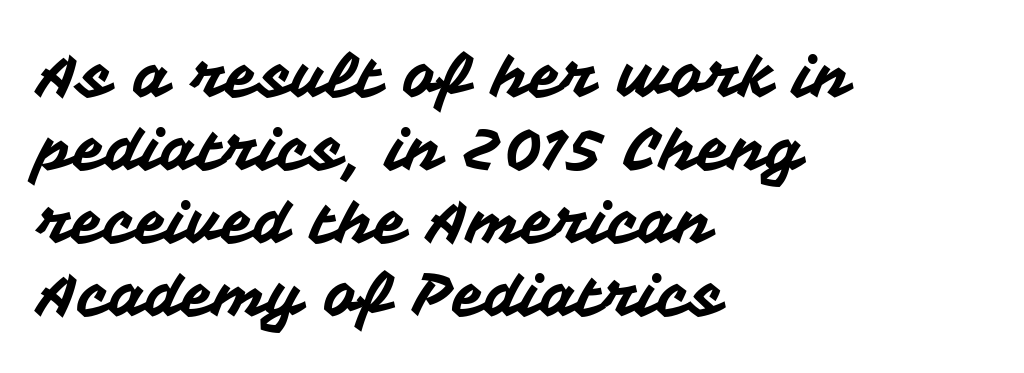
{"serif": "no", "width": "normal", "stroke_contrast": "medium", "x_height": "medium", "monospaced": "no", "underline": "no", "align": "left", "line_spacing_ratio": 1.24, "letter_spacing": "normal", "letter_spacing_em": 0.0, "glyph_px": 59}
